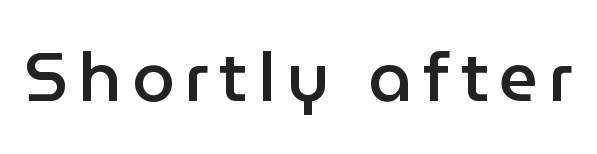
The image shows 69 px semibold sans-serif type, upright; set not underlined; low stroke contrast and a medium x-height.
